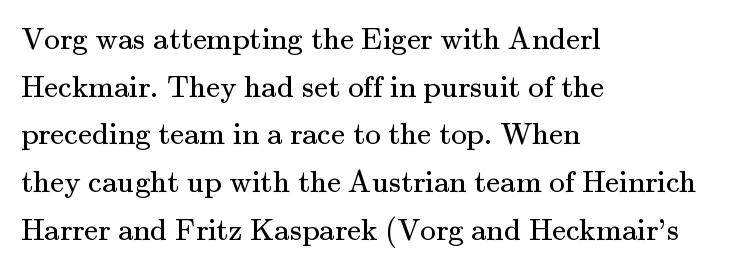
The image shows 31 px regular-weight serif type, upright; set left-aligned, normal line spacing (1.54x), normal letter spacing, not underlined; medium stroke contrast and a small x-height.
